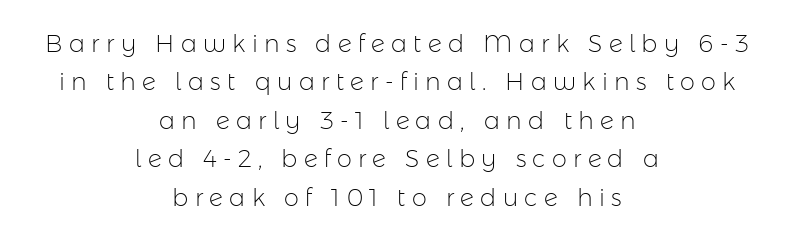
The rag falls on both sides of this text block equally. Quick note: interline space is typical. Ordinary non-slanted type is in use. You could only call the tracking loose — the letters float apart. Bare-footed words on every line.
